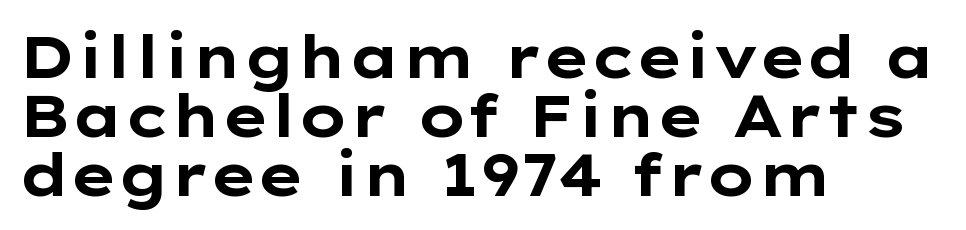
{"serif": "no", "italic": "no", "bold": "yes", "weight": "bold", "width": "wide", "stroke_contrast": "low", "x_height": "medium", "monospaced": "no", "underline": "no", "align": "left", "line_spacing": "tight", "line_spacing_ratio": 1.0, "letter_spacing": "normal", "letter_spacing_em": 0.0, "glyph_px": 59}
